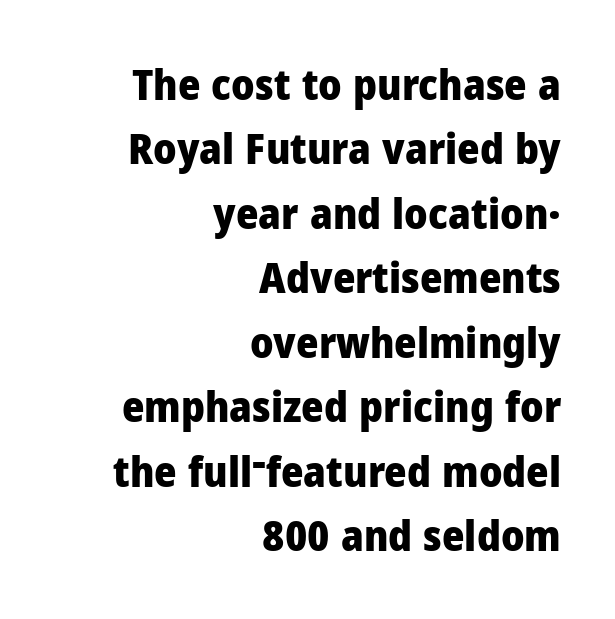
{"serif": "no", "italic": "no", "bold": "yes", "weight": "heavy", "width": "normal", "stroke_contrast": "low", "x_height": "medium", "monospaced": "no", "underline": "no", "align": "right", "line_spacing": "normal", "line_spacing_ratio": 1.5, "letter_spacing": "normal", "letter_spacing_em": 0.0, "glyph_px": 43}
